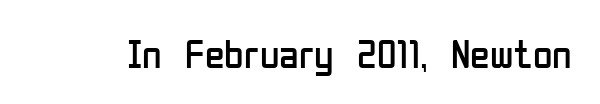
The image shows 40 px regular-weight, condensed sans-serif type, upright; set normal letter spacing, not underlined; low stroke contrast and a medium x-height.
